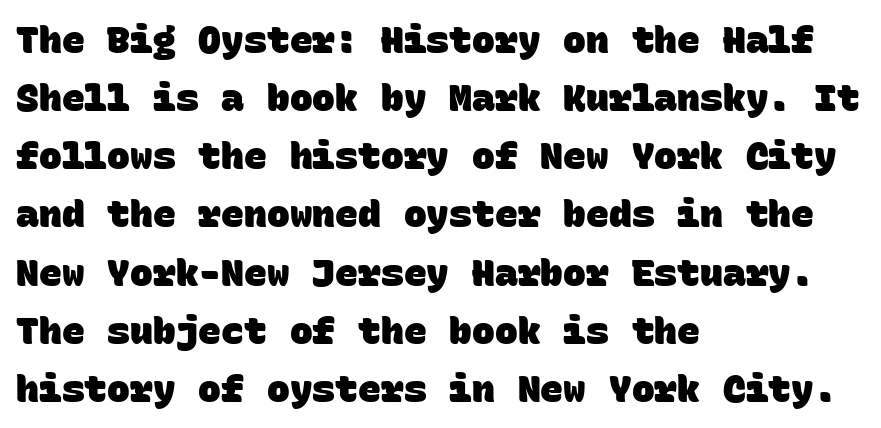
Layout note: lines flush left. Chunky letters — that's bold for sure. Think of a typewriter: that constant character pitch is what you see here. This rendering employs a face without finishing strokes, i.e., a sans-serif. Evenly set lines give the paragraph a standard silhouette. Nobody drew a line under any word here.
